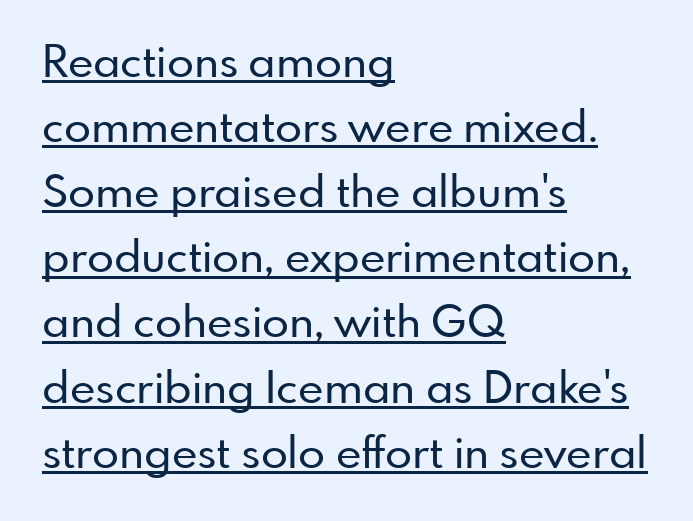
Q: Is the text italic (slanted)? A: No, it is upright.
Q: Is the typeface a serif or a sans-serif typeface? A: Sans-serif.
Q: Is the text underlined? A: Yes.
Q: How is the paragraph aligned? A: Left-aligned.
Q: Is the spacing between letters normal or unusually wide? A: Normal.
Q: Is the spacing between lines tight, normal or loose? A: Normal.
Q: Width (condensed, normal, or wide)? A: Normal.
Q: Stroke contrast? A: Low.
Q: x-height? A: Small.
Q: Monospaced? A: No.
